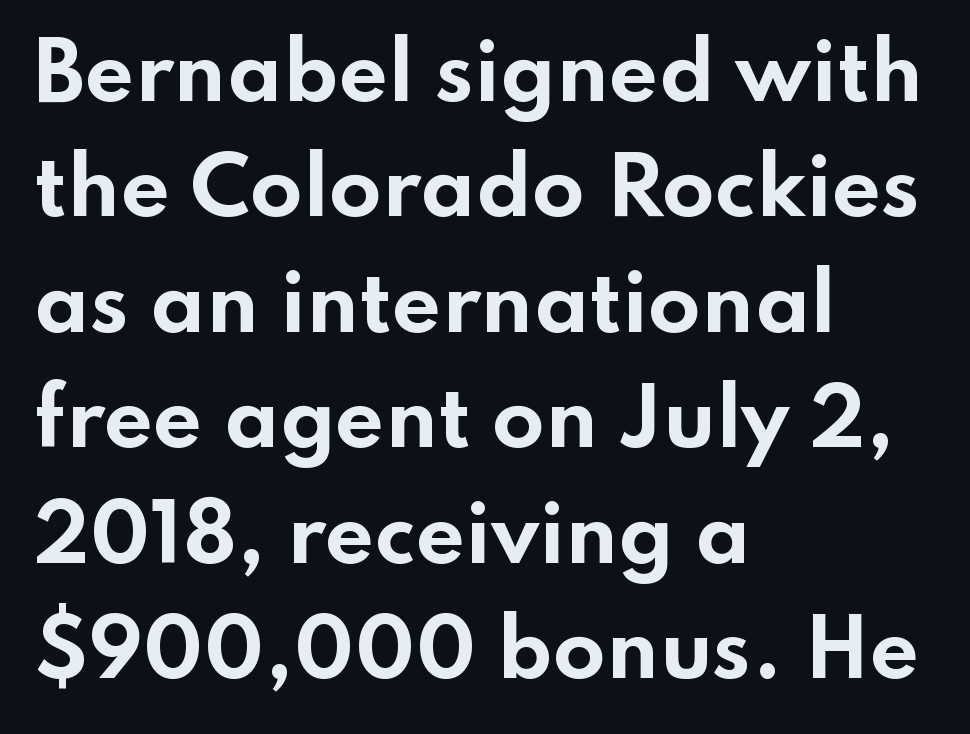
The image shows 77 px bold, wide sans-serif type, upright; set left-aligned, normal line spacing (1.5x), normal letter spacing, not underlined; low stroke contrast and a small x-height.
